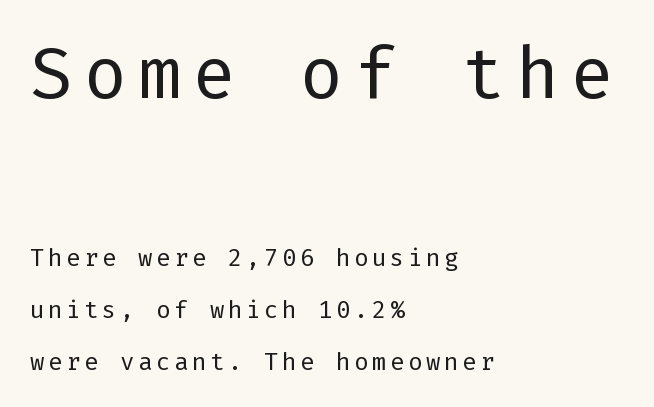
Weight class: somewhere from thin through regular. Does the type have serifs? No, each stem ends abruptly. Line starts are locked; line ends wander. These lines stand farther apart than default settings would place them.
